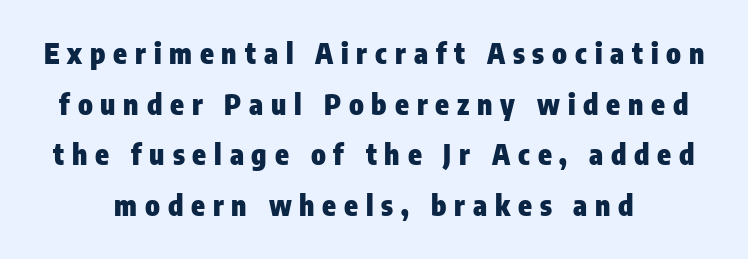
Q: Is the text bold? A: Yes.
Q: Is the text italic (slanted)? A: No, it is upright.
Q: Is the typeface a serif or a sans-serif typeface? A: Sans-serif.
Q: Is the text underlined? A: No.
Q: How is the paragraph aligned? A: Centered.
Q: Is the spacing between letters normal or unusually wide? A: Unusually wide.
Q: Width (condensed, normal, or wide)? A: Condensed.
Q: Stroke contrast? A: Low.
Q: x-height? A: Medium.
Q: Monospaced? A: No.
